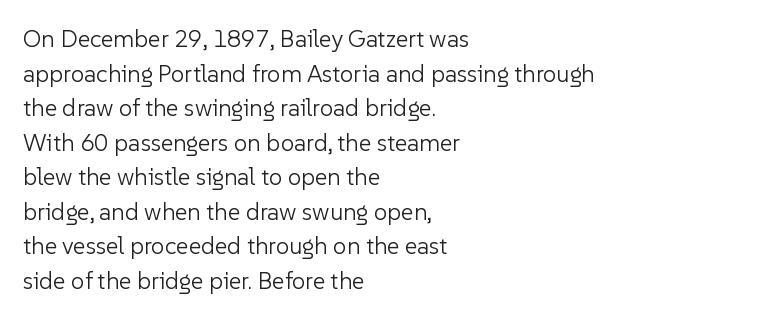
Regarding leading, the lines here are spaced in the standard way. The letters look calm and open, with moderate or lighter stems. Layout note: lines flush left. The rendering keeps characters at their native spacing. The lettering stays uniformly vertical, giving the passage a roman look. Underline: absent.
